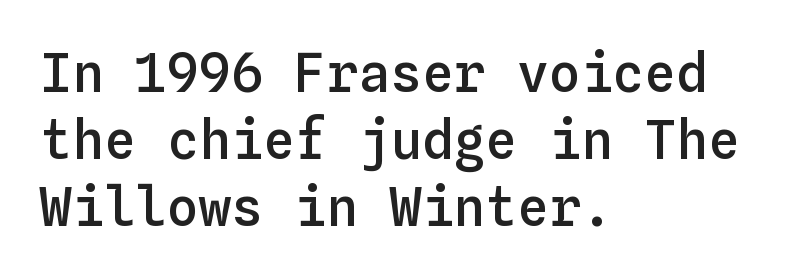
{"italic": "no", "bold": "semi", "weight": "semibold", "width": "normal", "stroke_contrast": "low", "x_height": "medium", "monospaced": "yes", "underline": "no", "align": "left", "line_spacing": "normal", "line_spacing_ratio": 1.26, "letter_spacing": "normal", "letter_spacing_em": 0.0, "glyph_px": 53}
